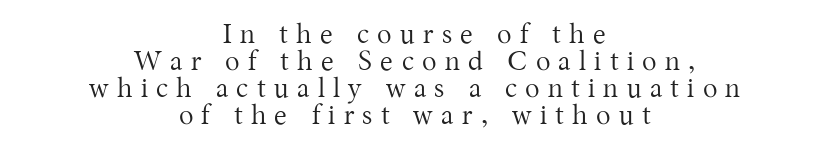
Q: Is the text bold? A: No.
Q: Is the text italic (slanted)? A: No, it is upright.
Q: Is the text underlined? A: No.
Q: How is the paragraph aligned? A: Centered.
Q: Is the spacing between letters normal or unusually wide? A: Unusually wide.
Q: Is the spacing between lines tight, normal or loose? A: Tight.
